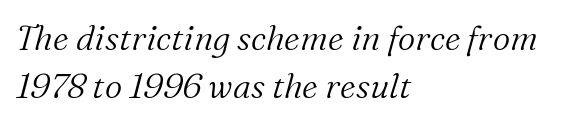
Q: Is the text bold? A: No.
Q: Is the text italic (slanted)? A: Yes, it leans right by about 16 degrees.
Q: Is the typeface a serif or a sans-serif typeface? A: Serif.
Q: Is the text underlined? A: No.
Q: How is the paragraph aligned? A: Left-aligned.
Q: Is the spacing between letters normal or unusually wide? A: Normal.
Q: Is the spacing between lines tight, normal or loose? A: Normal.
Q: Width (condensed, normal, or wide)? A: Normal.
Q: Stroke contrast? A: Medium.
Q: x-height? A: Medium.
Q: Monospaced? A: No.
